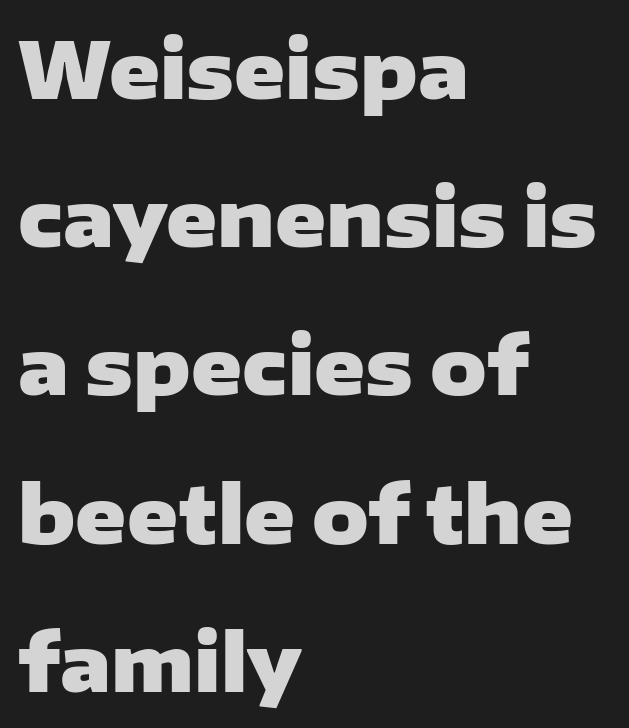
{"serif": "no", "italic": "no", "bold": "yes", "weight": "heavy", "width": "wide", "stroke_contrast": "low", "x_height": "medium", "monospaced": "no", "underline": "no", "align": "left", "line_spacing": "loose", "line_spacing_ratio": 1.9, "letter_spacing": "normal", "letter_spacing_em": 0.0, "glyph_px": 78}
